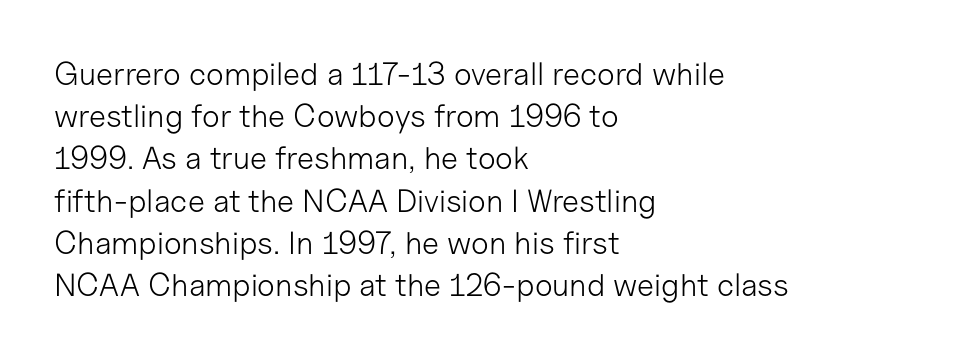
Q: Is the text bold? A: No.
Q: Is the text italic (slanted)? A: No, it is upright.
Q: Is the typeface a serif or a sans-serif typeface? A: Sans-serif.
Q: Is the text underlined? A: No.
Q: How is the paragraph aligned? A: Left-aligned.
Q: Is the spacing between letters normal or unusually wide? A: Normal.
Q: Is the spacing between lines tight, normal or loose? A: Normal.
Q: Width (condensed, normal, or wide)? A: Normal.
Q: Stroke contrast? A: Low.
Q: x-height? A: Medium.
Q: Monospaced? A: No.
